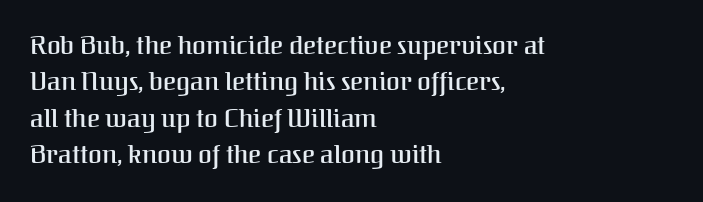
{"italic": "no", "bold": "semi", "underline": "no", "align": "left", "line_spacing": "normal", "line_spacing_ratio": 1.46, "letter_spacing": "normal", "letter_spacing_em": 0.0, "glyph_px": 25}
